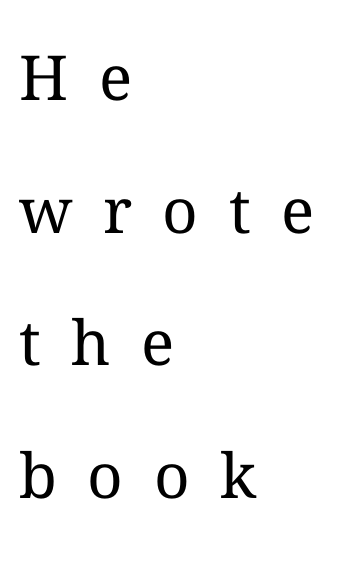
This sample has the flowing, uneven cadence of proportional lettering. Reading down the column, the eye jumps a long way to each next line. The strokes are not fattened; the text isn't bold. Spacing between characters has been opened up far beyond the box default. Unlike a clean sans, this face finishes its strokes with serifs.
